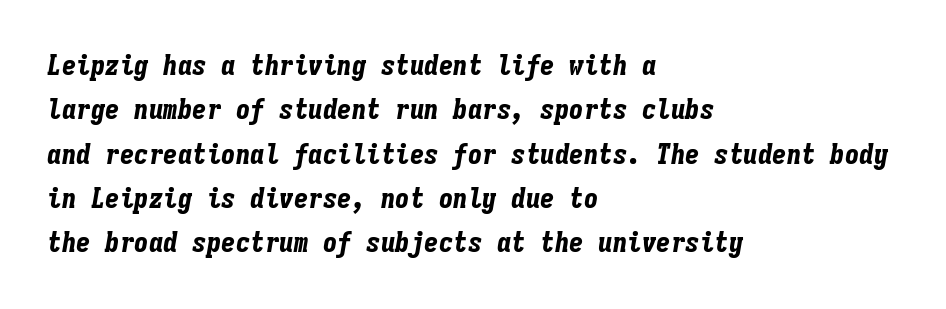
Q: Is the text bold? A: Yes.
Q: Is the text italic (slanted)? A: Yes, it leans right by about 9 degrees.
Q: Is the text underlined? A: No.
Q: How is the paragraph aligned? A: Left-aligned.
Q: Is the spacing between letters normal or unusually wide? A: Normal.
Q: Is the spacing between lines tight, normal or loose? A: Normal.
Q: Width (condensed, normal, or wide)? A: Condensed.
Q: Stroke contrast? A: Low.
Q: x-height? A: Medium.
Q: Monospaced? A: Yes.
